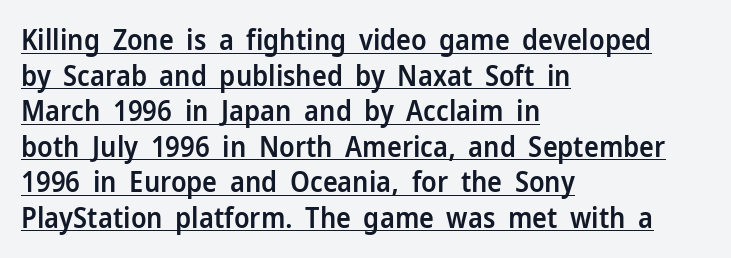
Q: Is the text bold? A: Semi-bold.
Q: Is the text italic (slanted)? A: No, it is upright.
Q: Is the typeface a serif or a sans-serif typeface? A: Sans-serif.
Q: Is the text underlined? A: Yes.
Q: How is the paragraph aligned? A: Left-aligned.
Q: Is the spacing between letters normal or unusually wide? A: Normal.
Q: Is the spacing between lines tight, normal or loose? A: Normal.
Q: Width (condensed, normal, or wide)? A: Normal.
Q: Stroke contrast? A: Low.
Q: x-height? A: Medium.
Q: Monospaced? A: No.
